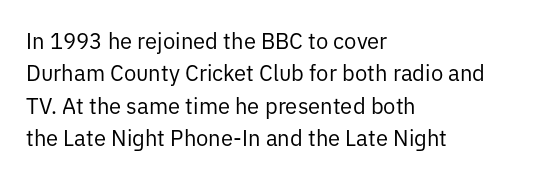
The image shows 22 px text type, upright; set left-aligned, normal line spacing (1.47x), normal letter spacing, not underlined.
